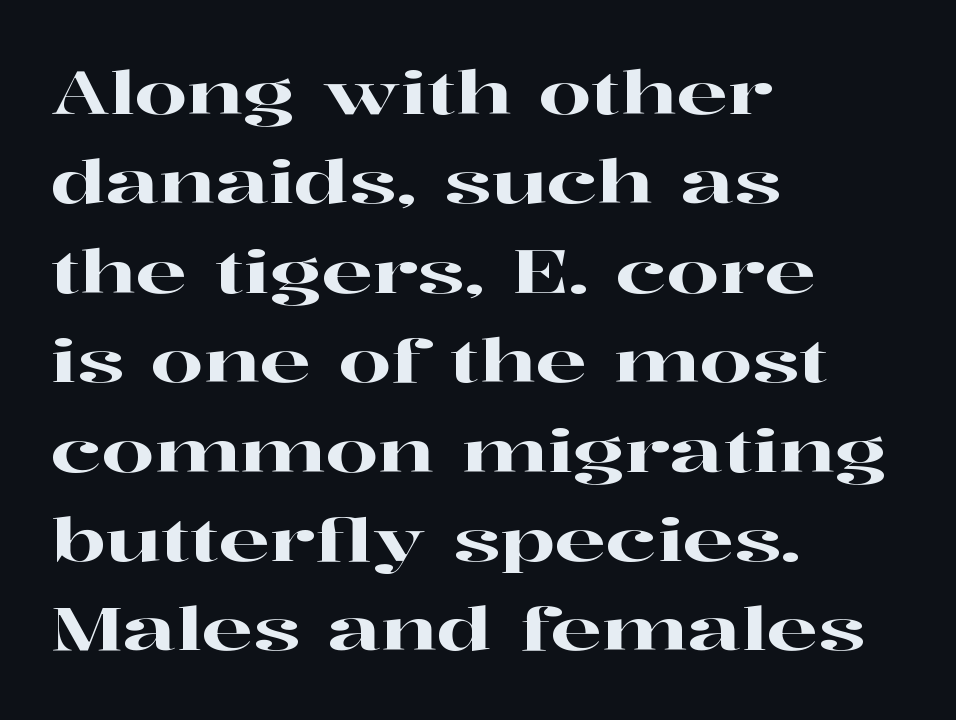
The image shows 60 px wide serif type, upright; set left-aligned, normal line spacing (1.49x), normal letter spacing, not underlined; high stroke contrast and a medium x-height.
